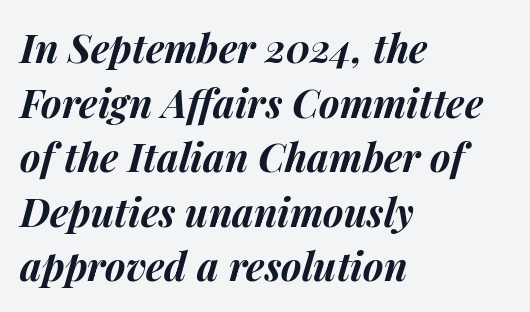
It's the slanting kind of type. The setting favours the left margin, as ordinary paragraphs usually do. The rendering keeps characters at their native spacing. Vertically, the passage feels balanced, rows spaced as you'd expect. Here the designer chose a conventional face with non-uniform glyph widths.
